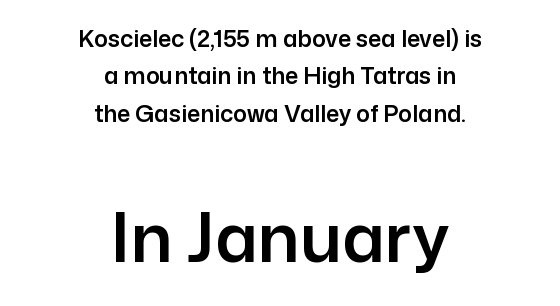
Q: Is the text italic (slanted)? A: No, it is upright.
Q: Is the typeface a serif or a sans-serif typeface? A: Sans-serif.
Q: Is the text underlined? A: No.
Q: How is the paragraph aligned? A: Centered.
Q: Is the spacing between letters normal or unusually wide? A: Normal.
Q: Is the spacing between lines tight, normal or loose? A: Normal.
Q: Which block of text is set in a larger size, the first (top) or the second (bottom)? A: The second (bottom) one.
Q: Width (condensed, normal, or wide)? A: Normal.
Q: Stroke contrast? A: Low.
Q: x-height? A: Medium.
Q: Monospaced? A: No.
